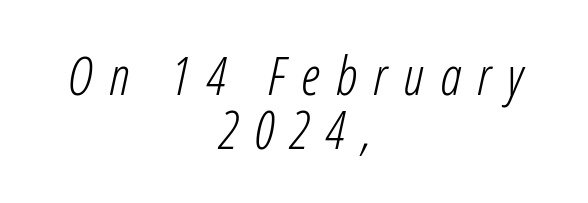
Q: Is the text bold? A: No.
Q: Is the text italic (slanted)? A: Yes, it leans right by about 12 degrees.
Q: Is the text underlined? A: No.
Q: How is the paragraph aligned? A: Centered.
Q: Is the spacing between letters normal or unusually wide? A: Unusually wide.
Q: Is the spacing between lines tight, normal or loose? A: Tight.
Q: Width (condensed, normal, or wide)? A: Condensed.
Q: Stroke contrast? A: Low.
Q: x-height? A: Medium.
Q: Monospaced? A: No.
